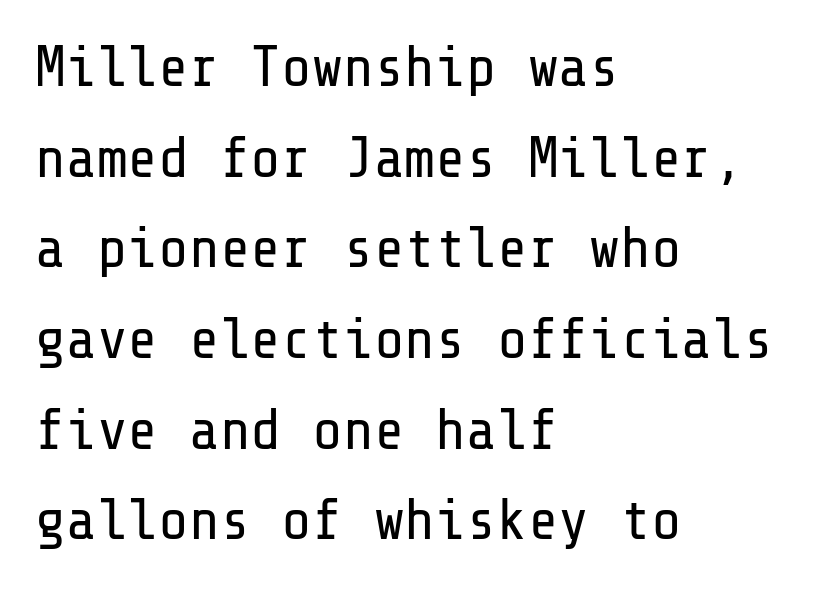
The image shows 57 px regular-weight sans-serif type, upright; set left-aligned, normal line spacing (1.59x), normal letter spacing, not underlined; low stroke contrast and a medium x-height.
